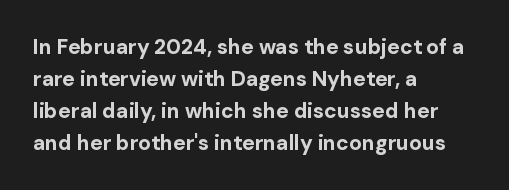
{"italic": "no", "bold": "yes", "underline": "no", "align": "left", "line_spacing": "normal", "line_spacing_ratio": 1.52, "letter_spacing": "normal", "letter_spacing_em": 0.0, "glyph_px": 21}
